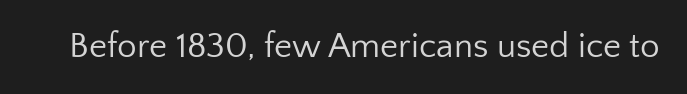
Q: Is the text bold? A: No.
Q: Is the text italic (slanted)? A: No, it is upright.
Q: Is the typeface a serif or a sans-serif typeface? A: Sans-serif.
Q: Is the text underlined? A: No.
Q: Is the spacing between letters normal or unusually wide? A: Normal.
Q: Width (condensed, normal, or wide)? A: Normal.
Q: Stroke contrast? A: Low.
Q: x-height? A: Medium.
Q: Monospaced? A: No.
